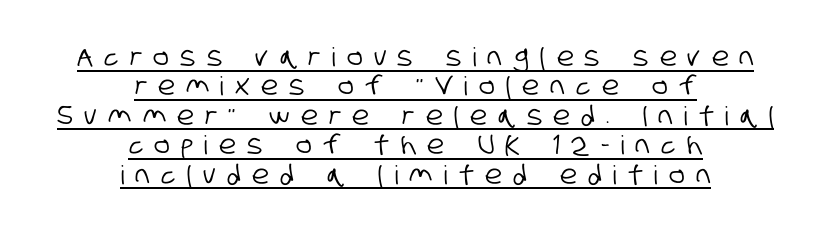
Q: Is the text underlined? A: Yes.
Q: How is the paragraph aligned? A: Centered.
Q: Is the spacing between letters normal or unusually wide? A: Unusually wide.
Q: Is the spacing between lines tight, normal or loose? A: Tight.
